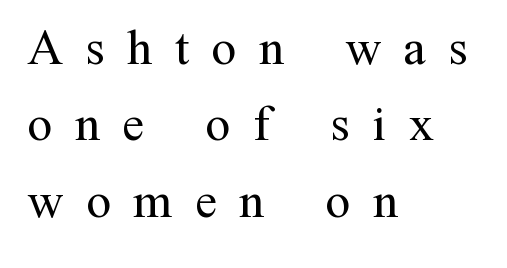
{"serif": "yes", "italic": "no", "bold": "no", "weight": "regular", "width": "normal", "stroke_contrast": "medium", "x_height": "medium", "monospaced": "no", "underline": "no", "align": "left", "line_spacing": "normal", "line_spacing_ratio": 1.53, "letter_spacing": "wide", "letter_spacing_em": 0.45, "glyph_px": 50}
